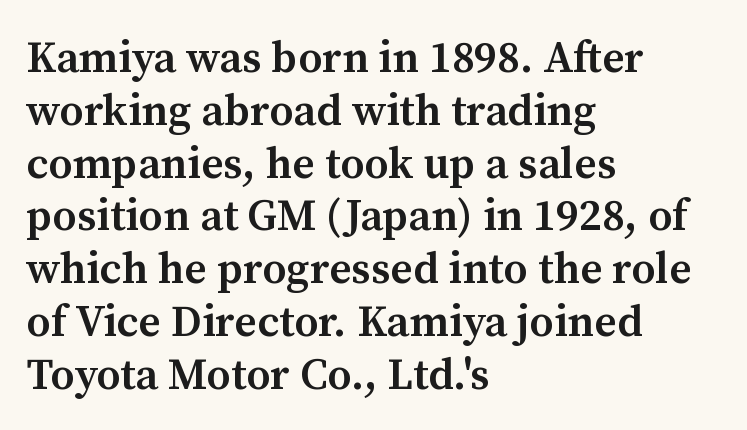
Short and long lines alike share a common starting point at left. The text was rendered using a seriffed face with decorative stroke endings. Descenders hang freely into open space. Slightly chunky letters — semibold, I'd say, not full bold. The axis of the letterforms is exactly vertical.
